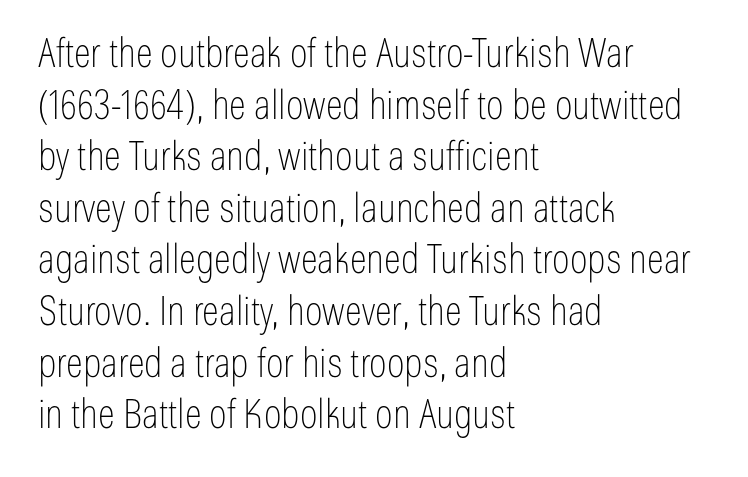
{"serif": "no", "italic": "no", "bold": "no", "weight": "thin", "width": "condensed", "stroke_contrast": "low", "x_height": "medium", "monospaced": "no", "underline": "no", "align": "left", "line_spacing": "normal", "line_spacing_ratio": 1.29, "letter_spacing": "normal", "letter_spacing_em": 0.0, "glyph_px": 40}
